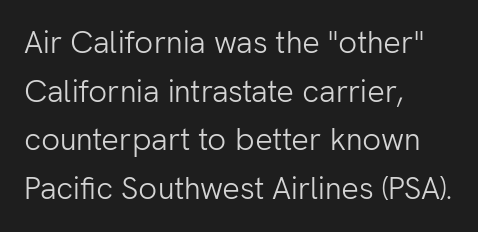
The image shows 31 px light sans-serif type, upright; set left-aligned, normal line spacing (1.57x), normal letter spacing, not underlined; low stroke contrast and a medium x-height.
